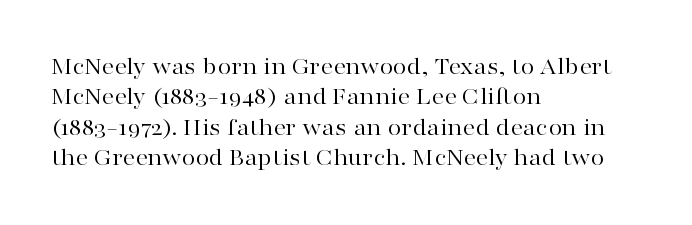
{"italic": "no", "bold": "no", "underline": "no", "align": "left", "line_spacing_ratio": 1.22, "letter_spacing": "normal", "letter_spacing_em": 0.0, "glyph_px": 25}
